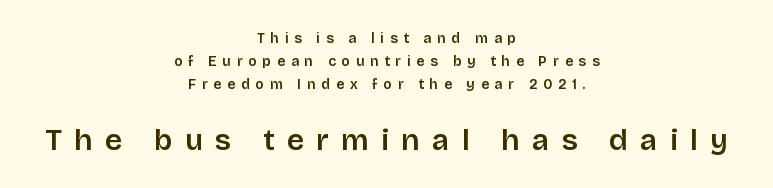
Q: Is the text italic (slanted)? A: No, it is upright.
Q: Is the typeface a serif or a sans-serif typeface? A: Sans-serif.
Q: Is the text underlined? A: No.
Q: How is the paragraph aligned? A: Centered.
Q: Is the spacing between letters normal or unusually wide? A: Unusually wide.
Q: Is the spacing between lines tight, normal or loose? A: Normal.
Q: Which block of text is set in a larger size, the first (top) or the second (bottom)? A: The second (bottom) one.
Q: Width (condensed, normal, or wide)? A: Normal.
Q: Stroke contrast? A: Low.
Q: x-height? A: Large.
Q: Monospaced? A: No.
